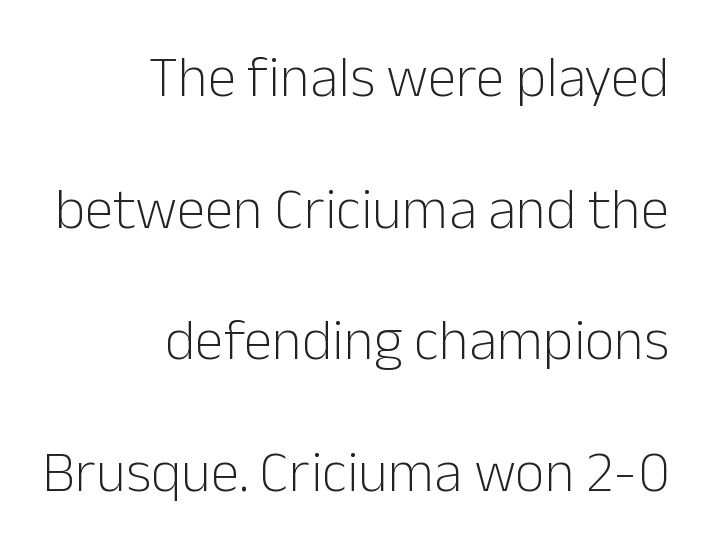
The image shows 58 px light sans-serif type, upright; set right-aligned, loose line spacing (2.27x), normal letter spacing, not underlined; low stroke contrast and a medium x-height.
